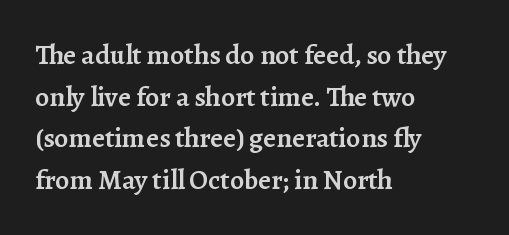
How would I describe the line gaps? Plain and ordinary. Teacher's note: observe the even left margin — that is flush-left alignment. The glyphs in this specimen are seriffed. This sample has the flowing, uneven cadence of proportional lettering.
